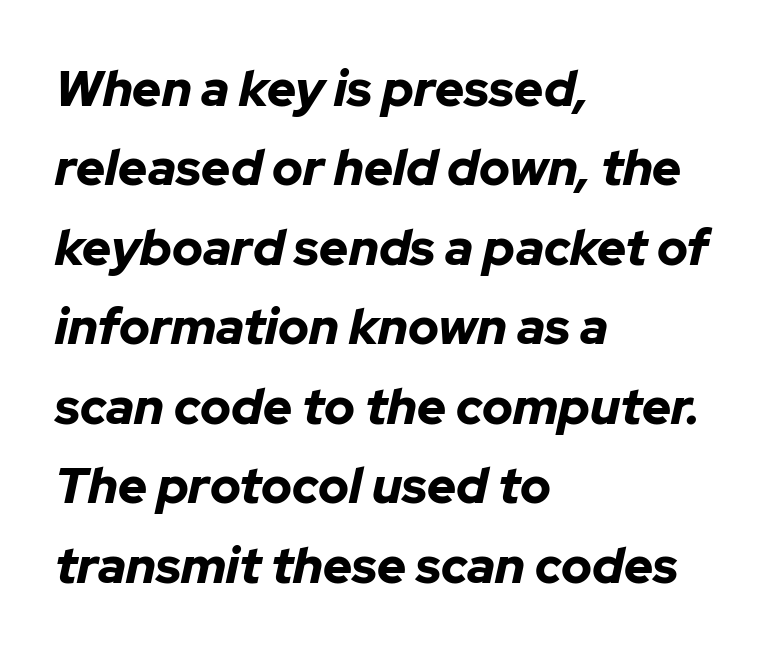
The image shows 50 px bold type, italic (leaning right); set left-aligned, normal line spacing (1.59x), normal letter spacing, not underlined; low stroke contrast and a medium x-height.
